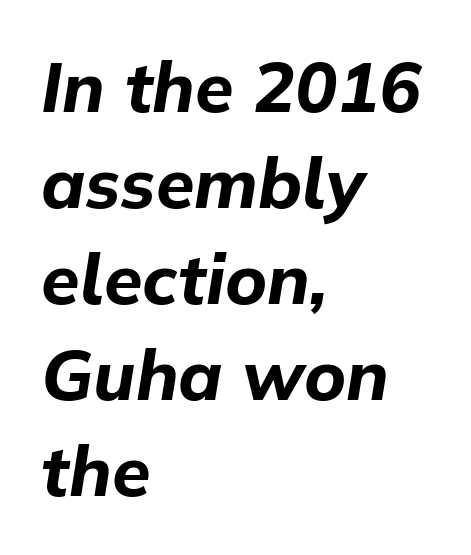
{"italic": "yes", "lean": "right", "slant_degrees": 9, "bold": "yes", "weight": "bold", "width": "normal", "stroke_contrast": "low", "x_height": "medium", "monospaced": "no", "underline": "no", "align": "left", "line_spacing": "normal", "line_spacing_ratio": 1.37, "letter_spacing": "normal", "letter_spacing_em": 0.0, "glyph_px": 70}
